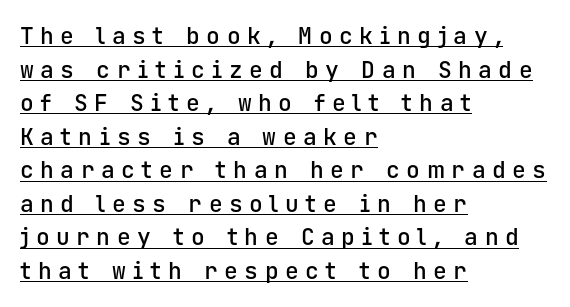
{"italic": "no", "bold": "semi", "underline": "yes", "align": "left", "line_spacing": "normal", "line_spacing_ratio": 1.46, "letter_spacing": "wide", "letter_spacing_em": 0.28, "glyph_px": 23}
